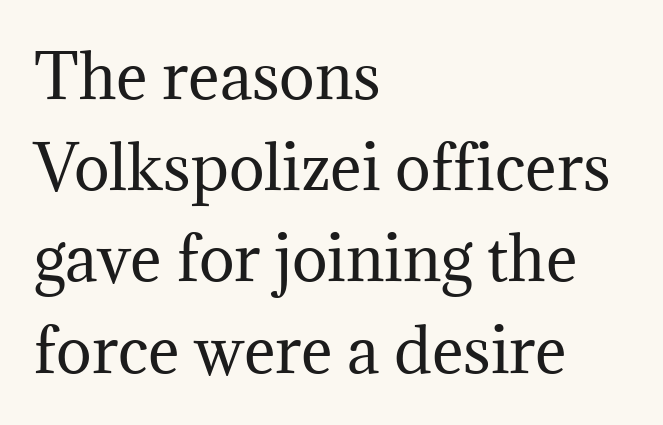
A serif font was chosen for this passage. One glance says typical: line gaps are just what's usual. These lines are rendered in a variable-pitch font. Unlike italic type, these characters show no tilt at all.
